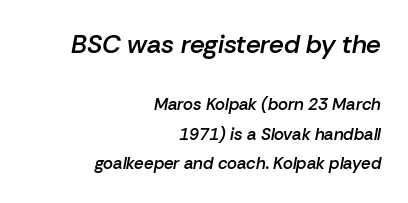
{"italic": "yes", "lean": "right", "slant_degrees": 10, "bold": "semi", "underline": "no", "align": "right", "line_spacing_ratio": 1.74, "letter_spacing": "normal", "letter_spacing_em": 0.0, "larger_block": "first", "size_ratio": 1.53, "glyph_px": 26}
